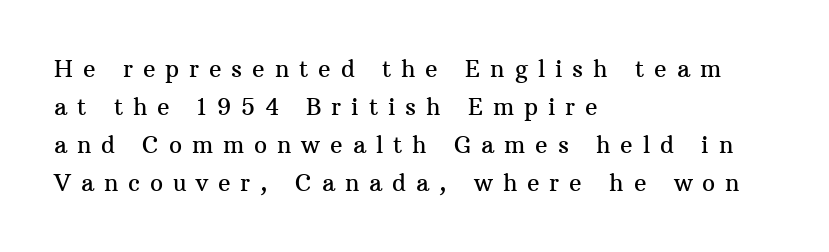
Q: Is the text italic (slanted)? A: No, it is upright.
Q: Is the text underlined? A: No.
Q: How is the paragraph aligned? A: Left-aligned.
Q: Is the spacing between letters normal or unusually wide? A: Unusually wide.
Q: Is the spacing between lines tight, normal or loose? A: Normal.
